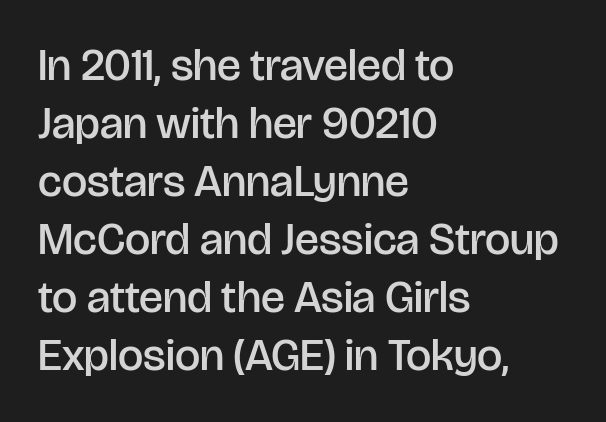
The font is running at a semibold setting, under full bold. Looks like regular typesetting: each glyph gets only the width it needs. The type is set solid horizontally, with unmodified tracking. What kind of face is this? One without serifs — a sans. A student would call this left alignment; a typographer would say flush left, rag right. The rows are spaced the way most documents space them.
